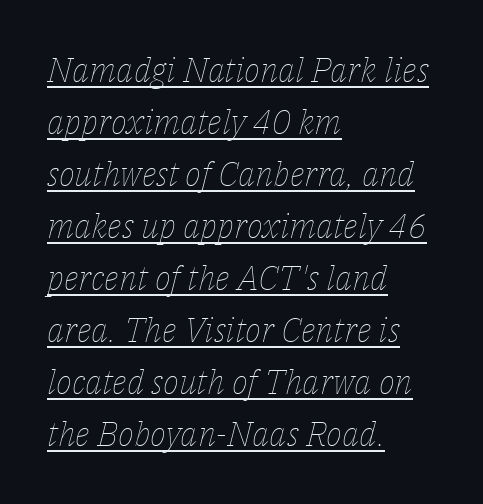
Q: Is the text bold? A: No.
Q: Is the text italic (slanted)? A: Yes, it leans right by about 14 degrees.
Q: Is the text underlined? A: Yes.
Q: How is the paragraph aligned? A: Left-aligned.
Q: Is the spacing between letters normal or unusually wide? A: Normal.
Q: Is the spacing between lines tight, normal or loose? A: Normal.
Q: Width (condensed, normal, or wide)? A: Normal.
Q: Stroke contrast? A: Low.
Q: x-height? A: Medium.
Q: Monospaced? A: No.
